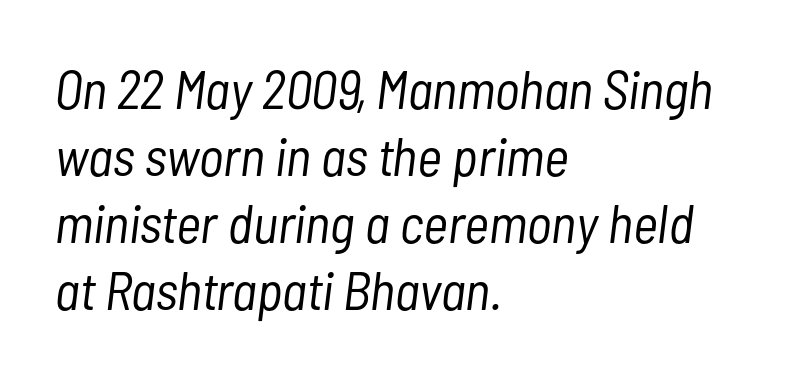
Q: Is the text bold? A: No.
Q: Is the text italic (slanted)? A: Yes, it leans right by about 7 degrees.
Q: Is the text underlined? A: No.
Q: How is the paragraph aligned? A: Left-aligned.
Q: Is the spacing between letters normal or unusually wide? A: Normal.
Q: Width (condensed, normal, or wide)? A: Condensed.
Q: Stroke contrast? A: Low.
Q: x-height? A: Medium.
Q: Monospaced? A: No.
